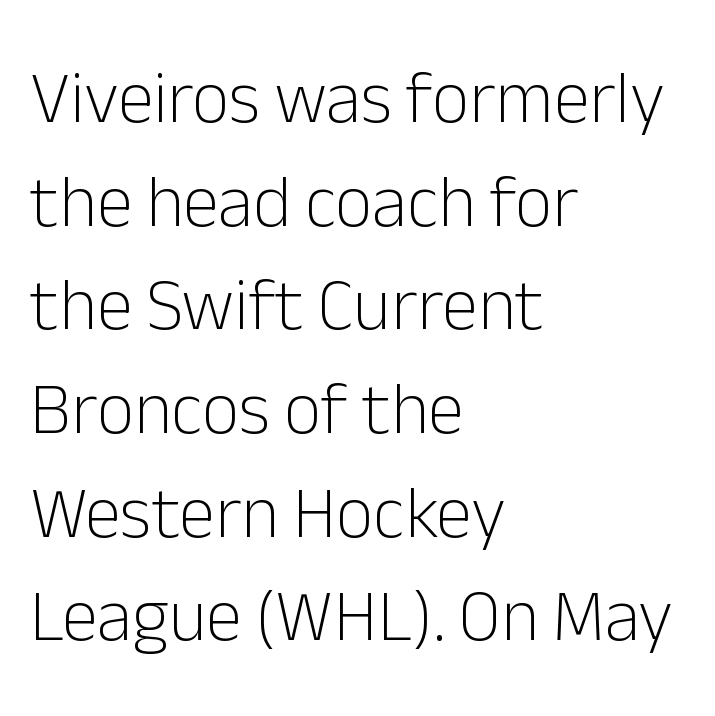
Q: Is the text bold? A: No.
Q: Is the text italic (slanted)? A: No, it is upright.
Q: Is the typeface a serif or a sans-serif typeface? A: Sans-serif.
Q: Is the text underlined? A: No.
Q: How is the paragraph aligned? A: Left-aligned.
Q: Is the spacing between letters normal or unusually wide? A: Normal.
Q: Is the spacing between lines tight, normal or loose? A: Normal.
Q: Width (condensed, normal, or wide)? A: Normal.
Q: Stroke contrast? A: Low.
Q: x-height? A: Medium.
Q: Monospaced? A: No.
